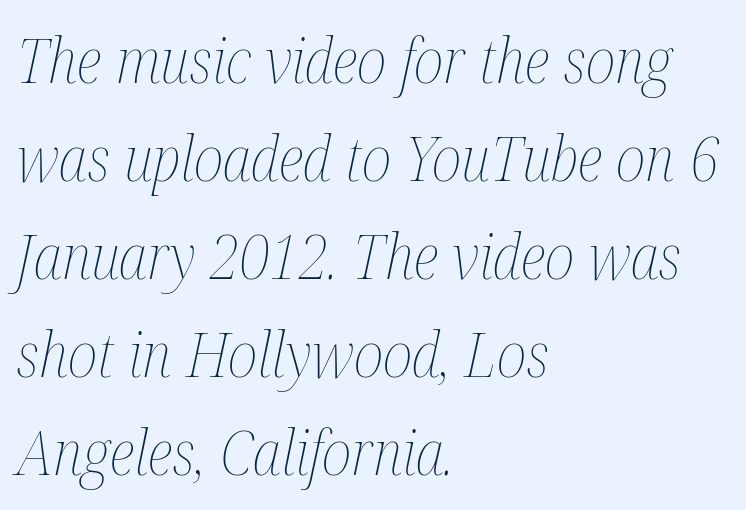
Is the letter spacing exaggerated? No — it looks like the ordinary default. Vertical spacing — default. Italic: yes, the glyphs are oblique. The weight tops out at a normal text grade. Do the characters align in a grid? No, the font is proportional. The setting favours the left margin, as ordinary paragraphs usually do.
